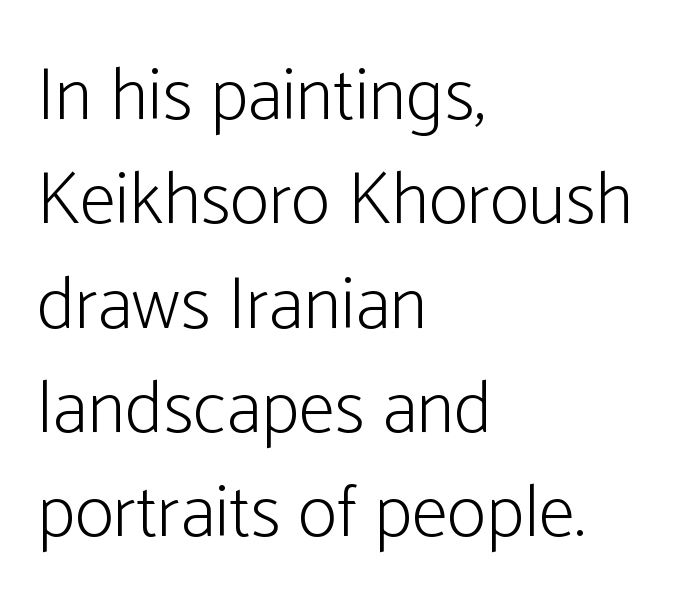
Q: Is the text bold? A: No.
Q: Is the text italic (slanted)? A: No, it is upright.
Q: Is the typeface a serif or a sans-serif typeface? A: Sans-serif.
Q: Is the text underlined? A: No.
Q: How is the paragraph aligned? A: Left-aligned.
Q: Is the spacing between letters normal or unusually wide? A: Normal.
Q: Is the spacing between lines tight, normal or loose? A: Normal.
Q: Width (condensed, normal, or wide)? A: Condensed.
Q: Stroke contrast? A: Low.
Q: x-height? A: Medium.
Q: Monospaced? A: No.
